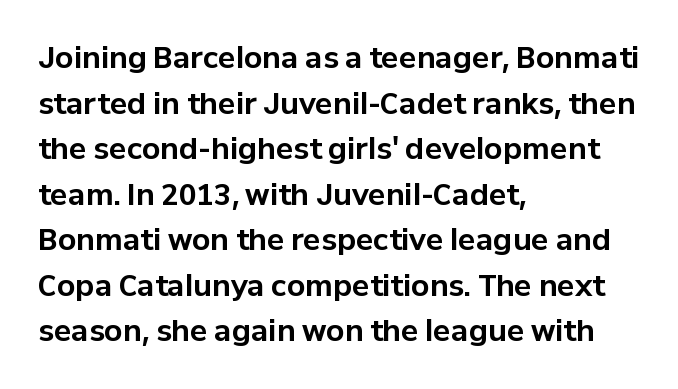
{"serif": "no", "italic": "no", "bold": "yes", "weight": "bold", "width": "normal", "stroke_contrast": "low", "x_height": "medium", "monospaced": "no", "underline": "no", "align": "left", "line_spacing": "normal", "line_spacing_ratio": 1.57, "letter_spacing": "normal", "letter_spacing_em": 0.0, "glyph_px": 29}
